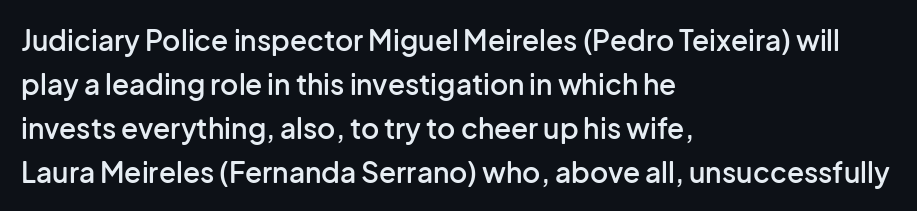
The image shows 28 px semibold sans-serif type, upright; set left-aligned, normal line spacing (1.57x), normal letter spacing, not underlined; low stroke contrast and a medium x-height.
